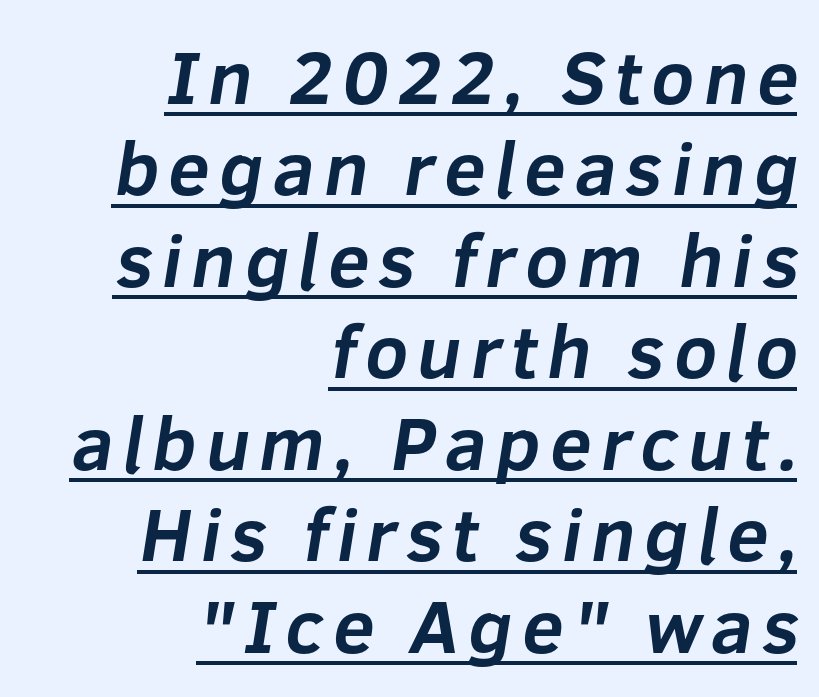
The image shows 75 px bold sans-serif type; set right-aligned, line spacing 1.22x, underlined; low stroke contrast and a medium x-height.
